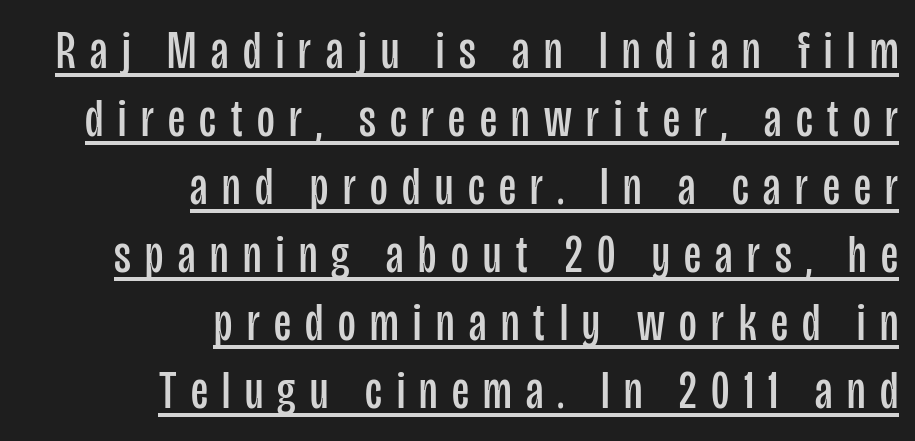
This sample keeps an unexceptional amount of space between lines. The letters carry no serifs — their stems end cleanly without finishing strokes. Tracking here is generous; glyphs stand well apart from one another. Horizontally, the lines are justified to the trailing edge only. No heavy texture on the line: the type isn't bold. Note the varied advance widths — an 'i' is clearly narrower than an 'm'.
